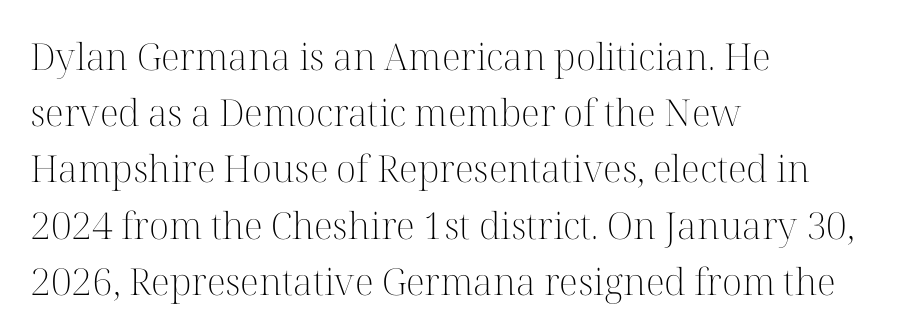
{"serif": "yes", "italic": "no", "bold": "no", "weight": "light", "width": "normal", "stroke_contrast": "high", "x_height": "medium", "monospaced": "no", "underline": "no", "align": "left", "line_spacing": "normal", "line_spacing_ratio": 1.52, "letter_spacing": "normal", "letter_spacing_em": 0.0, "glyph_px": 37}
